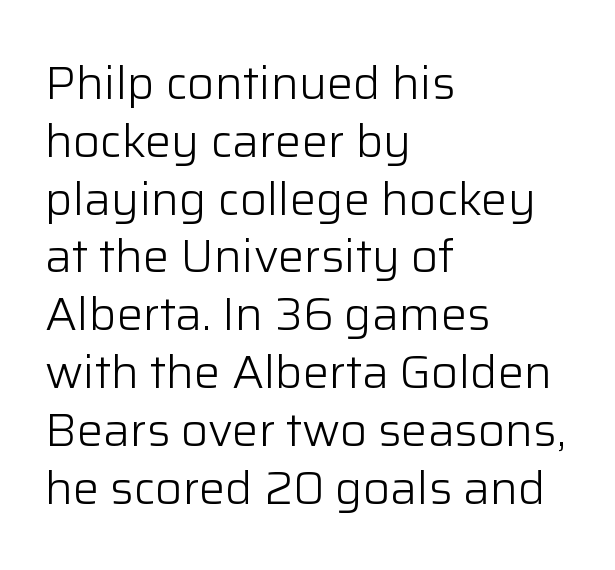
The image shows 47 px light sans-serif type, upright; set left-aligned, line spacing 1.23x, normal letter spacing, not underlined; low stroke contrast and a medium x-height.
